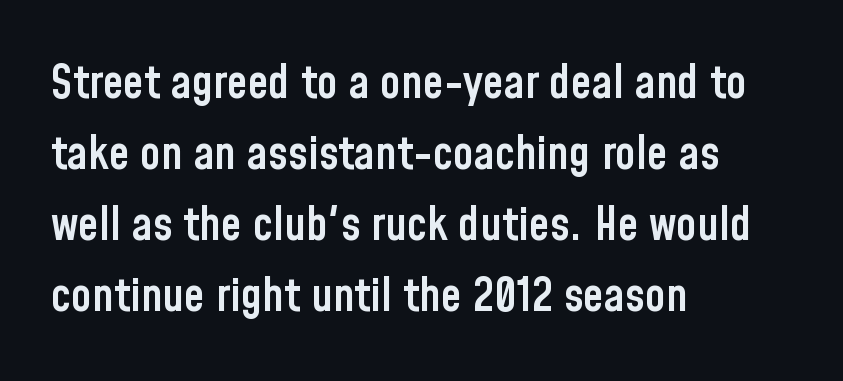
Q: Is the text bold? A: Semi-bold.
Q: Is the text italic (slanted)? A: No, it is upright.
Q: Is the typeface a serif or a sans-serif typeface? A: Sans-serif.
Q: Is the text underlined? A: No.
Q: How is the paragraph aligned? A: Left-aligned.
Q: Is the spacing between letters normal or unusually wide? A: Normal.
Q: Is the spacing between lines tight, normal or loose? A: Normal.
Q: Width (condensed, normal, or wide)? A: Condensed.
Q: Stroke contrast? A: Low.
Q: x-height? A: Medium.
Q: Monospaced? A: No.
